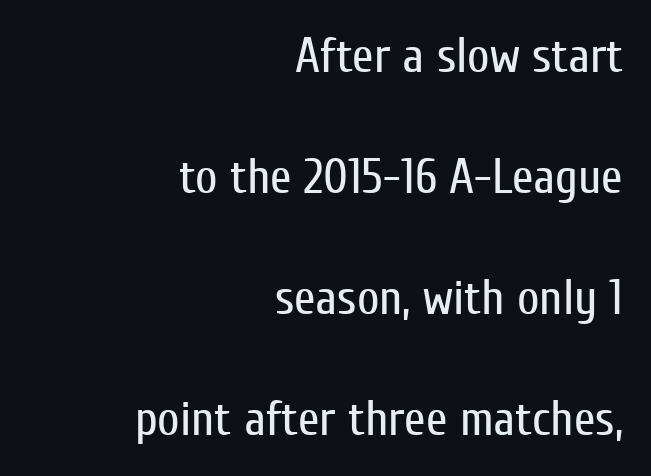
{"serif": "no", "italic": "no", "bold": "no", "weight": "regular", "width": "condensed", "stroke_contrast": "low", "x_height": "medium", "monospaced": "no", "underline": "no", "align": "right", "line_spacing": "loose", "line_spacing_ratio": 2.47, "letter_spacing": "normal", "letter_spacing_em": 0.0, "glyph_px": 49}
